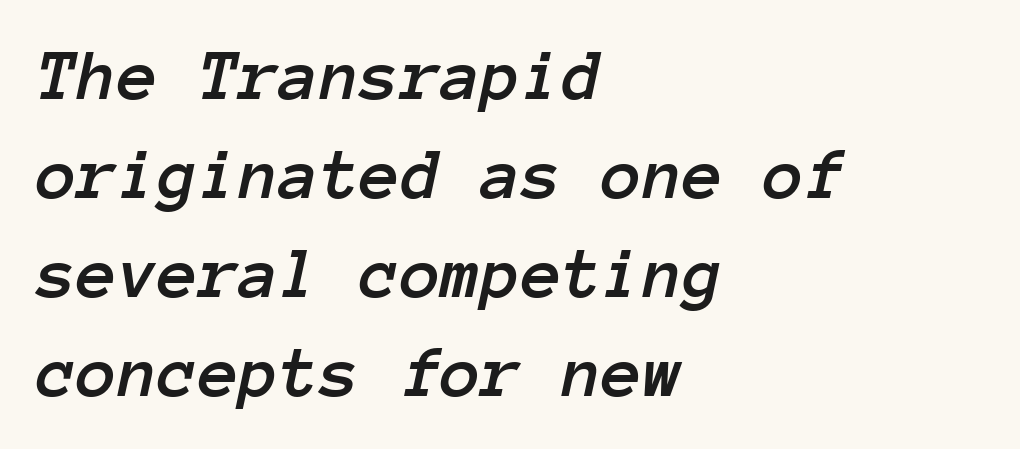
Q: Is the text italic (slanted)? A: Yes, it leans right by about 12 degrees.
Q: Is the text underlined? A: No.
Q: How is the paragraph aligned? A: Left-aligned.
Q: Is the spacing between letters normal or unusually wide? A: Normal.
Q: Is the spacing between lines tight, normal or loose? A: Normal.
Q: Width (condensed, normal, or wide)? A: Normal.
Q: Stroke contrast? A: Low.
Q: x-height? A: Medium.
Q: Monospaced? A: Yes.
